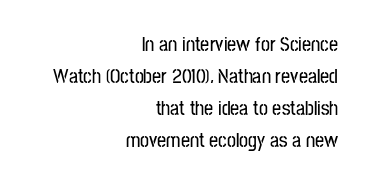
Leading: standard. Tracking here is standard; glyphs follow each other at the usual distance. One-word summary of the alignment: right. Upright lettering throughout. Check the space under the baseline: it is left empty.
